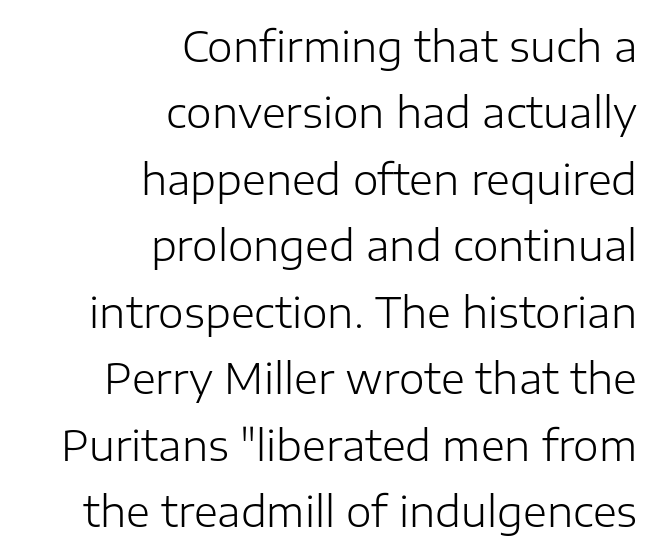
The gaps between neighbouring characters are ordinary and unremarkable. Horizontal alignment here is rightward, an uncommon choice for prose. Bold? No — there's no thickening of the strokes. This sample has the flowing, uneven cadence of proportional lettering. Observe the absence of serifs on each vertical stroke in this sample.
